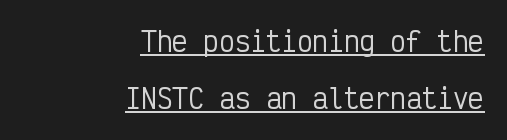
{"italic": "no", "underline": "yes", "align": "right", "line_spacing": "loose", "line_spacing_ratio": 2.2, "letter_spacing": "normal", "letter_spacing_em": 0.0, "glyph_px": 26}
